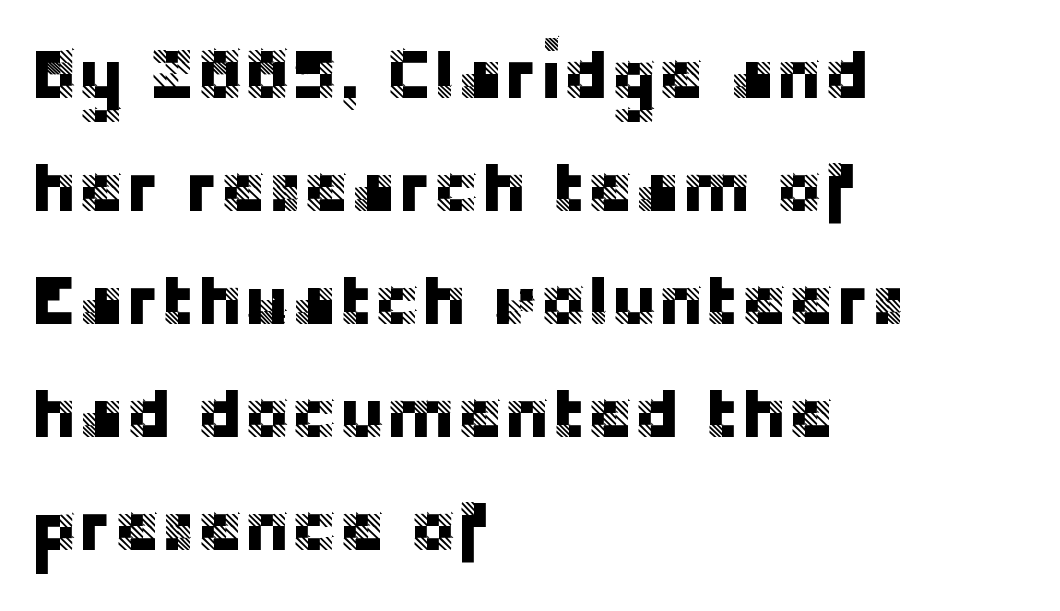
This sample has the flowing, uneven cadence of proportional lettering. There is no visible air inserted between adjacent glyphs. Vertical spacing — default. The setting favours the left margin, as ordinary paragraphs usually do. The gap between lines stays unmarked. Do the letters lean? They stand straight.
